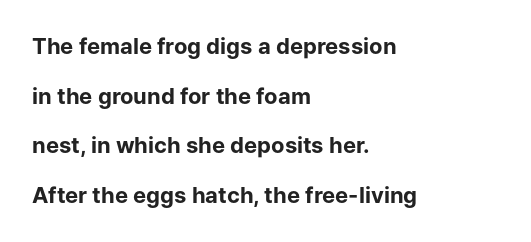
The image shows 22 px bold type, upright; set left-aligned, loose line spacing (2.26x), normal letter spacing, not underlined.
